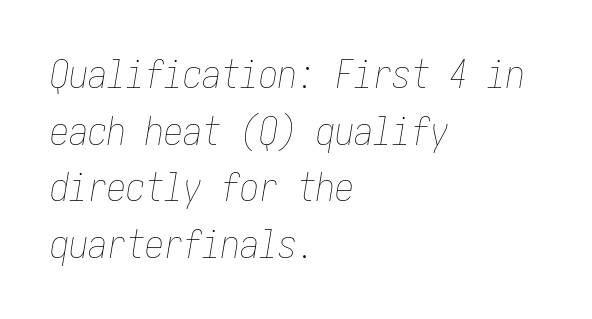
Q: Is the text bold? A: No.
Q: Is the text italic (slanted)? A: Yes, it leans right by about 10 degrees.
Q: Is the text underlined? A: No.
Q: How is the paragraph aligned? A: Left-aligned.
Q: Is the spacing between letters normal or unusually wide? A: Normal.
Q: Is the spacing between lines tight, normal or loose? A: Normal.
Q: Width (condensed, normal, or wide)? A: Condensed.
Q: Stroke contrast? A: Low.
Q: x-height? A: Medium.
